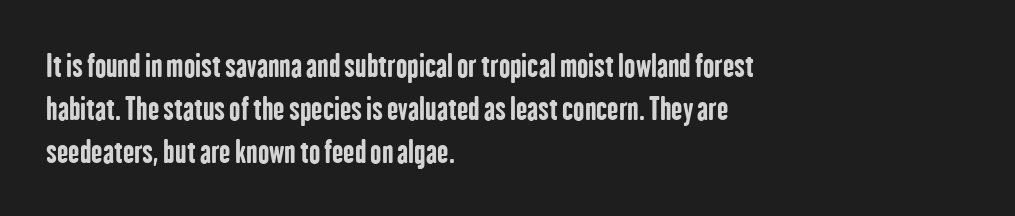
{"serif": "no", "italic": "no", "bold": "yes", "weight": "bold", "width": "condensed", "stroke_contrast": "low", "x_height": "medium", "monospaced": "no", "underline": "no", "align": "left", "line_spacing": "normal", "line_spacing_ratio": 1.43, "letter_spacing": "normal", "letter_spacing_em": 0.0, "glyph_px": 30}
